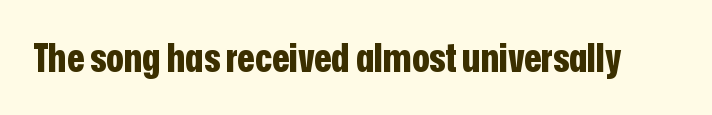
{"serif": "no", "italic": "no", "bold": "yes", "weight": "bold", "width": "condensed", "stroke_contrast": "low", "x_height": "medium", "monospaced": "no", "underline": "no", "letter_spacing": "normal", "letter_spacing_em": 0.0, "glyph_px": 40}
